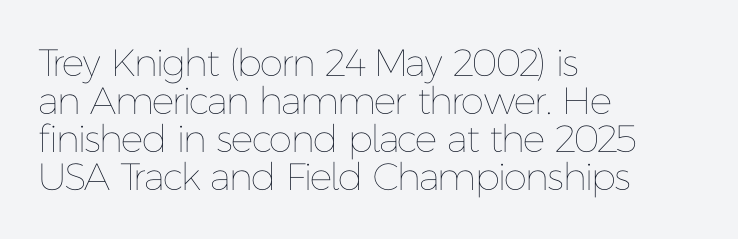
The image shows 38 px thin type, upright; set left-aligned, tight line spacing (1.0x), normal letter spacing, not underlined; low stroke contrast and a medium x-height.
